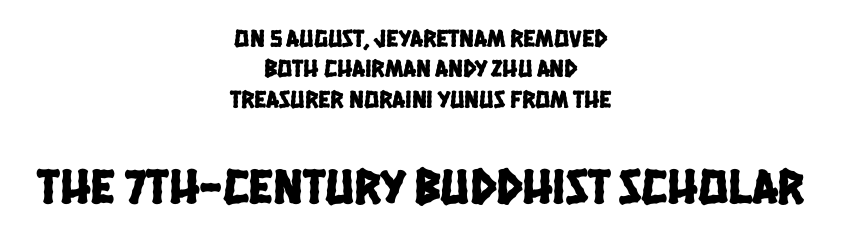
A centered setting, common on invitations and titles, is used for this passage. You get the small type first, then a jump to larger type. Has an underline been added? It has not. Look at the bottom of the vertical strokes: they stop flat, with no serifs. This sample has the flowing, uneven cadence of proportional lettering. Look at the tracking — it's just the regular setting, nothing added.
